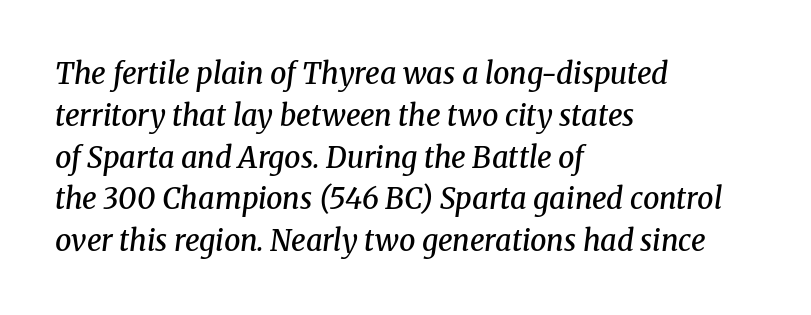
Q: Is the text bold? A: Semi-bold.
Q: Is the text italic (slanted)? A: Yes, it leans right by about 8 degrees.
Q: Is the typeface a serif or a sans-serif typeface? A: Serif.
Q: Is the text underlined? A: No.
Q: How is the paragraph aligned? A: Left-aligned.
Q: Is the spacing between letters normal or unusually wide? A: Normal.
Q: Is the spacing between lines tight, normal or loose? A: Normal.
Q: Width (condensed, normal, or wide)? A: Normal.
Q: Stroke contrast? A: Medium.
Q: x-height? A: Medium.
Q: Monospaced? A: No.
